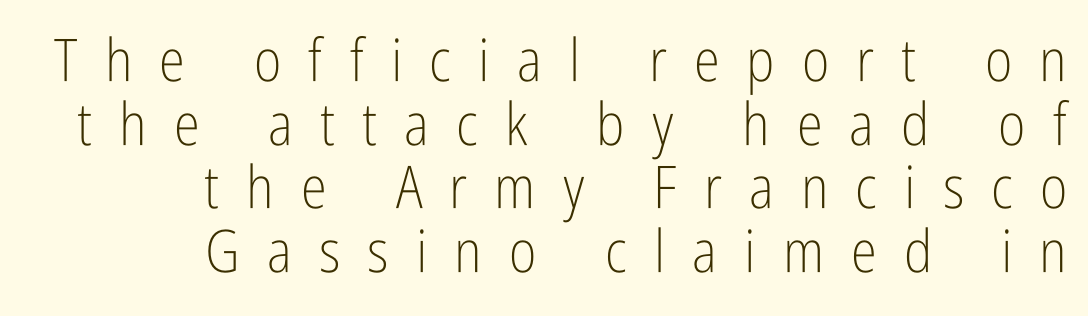
Q: Is the text bold? A: No.
Q: Is the text italic (slanted)? A: No, it is upright.
Q: Is the typeface a serif or a sans-serif typeface? A: Sans-serif.
Q: Is the text underlined? A: No.
Q: How is the paragraph aligned? A: Right-aligned.
Q: Is the spacing between letters normal or unusually wide? A: Unusually wide.
Q: Is the spacing between lines tight, normal or loose? A: Tight.
Q: Width (condensed, normal, or wide)? A: Condensed.
Q: Stroke contrast? A: Low.
Q: x-height? A: Medium.
Q: Monospaced? A: No.
